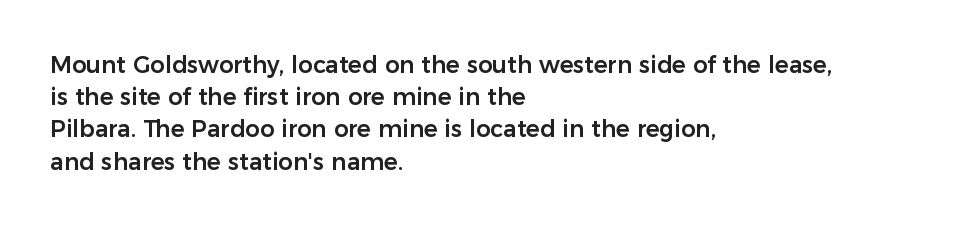
{"italic": "no", "underline": "no", "align": "left", "line_spacing": "normal", "line_spacing_ratio": 1.4, "letter_spacing": "normal", "letter_spacing_em": 0.0, "glyph_px": 23}
